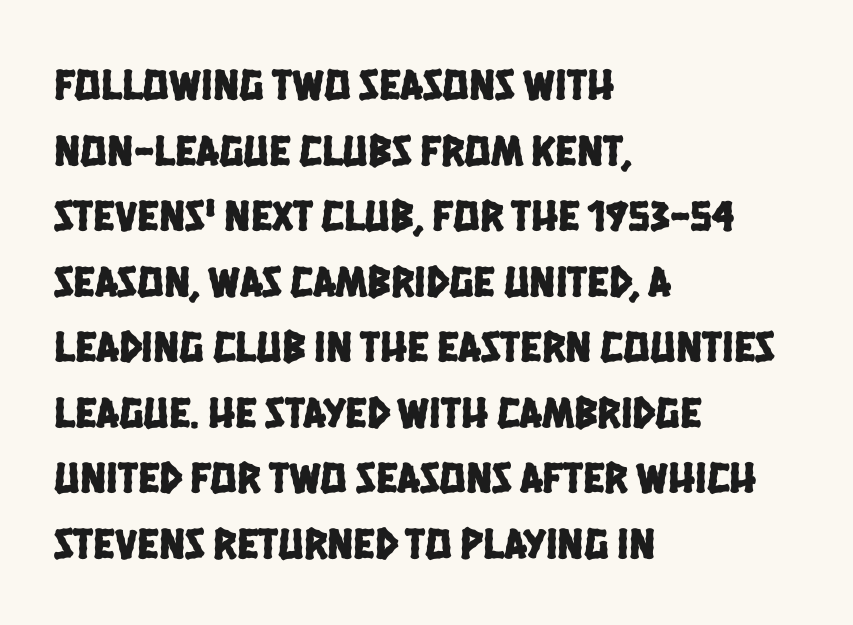
{"serif": "no", "width": "condensed", "stroke_contrast": "low", "x_height": "large", "monospaced": "no", "underline": "no", "align": "left", "line_spacing": "normal", "line_spacing_ratio": 1.49, "letter_spacing": "normal", "letter_spacing_em": 0.0, "glyph_px": 44}
